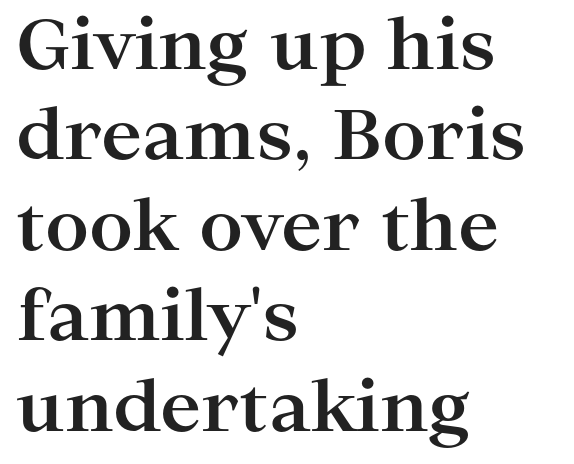
Q: Is the text bold? A: Yes.
Q: Is the text italic (slanted)? A: No, it is upright.
Q: Is the typeface a serif or a sans-serif typeface? A: Serif.
Q: Is the text underlined? A: No.
Q: How is the paragraph aligned? A: Left-aligned.
Q: Is the spacing between letters normal or unusually wide? A: Normal.
Q: Is the spacing between lines tight, normal or loose? A: Normal.
Q: Width (condensed, normal, or wide)? A: Wide.
Q: Stroke contrast? A: High.
Q: x-height? A: Medium.
Q: Monospaced? A: No.
